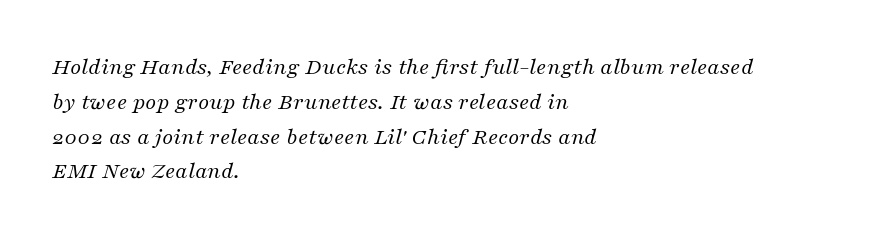
The image shows 24 px text type, italic (leaning right); set left-aligned, normal line spacing (1.45x), normal letter spacing, not underlined.
